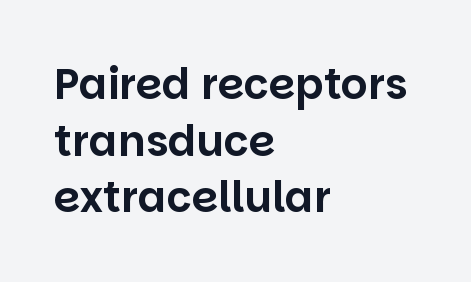
Q: Is the text italic (slanted)? A: No, it is upright.
Q: Is the typeface a serif or a sans-serif typeface? A: Sans-serif.
Q: Is the text underlined? A: No.
Q: How is the paragraph aligned? A: Left-aligned.
Q: Is the spacing between letters normal or unusually wide? A: Normal.
Q: Is the spacing between lines tight, normal or loose? A: Normal.
Q: Width (condensed, normal, or wide)? A: Normal.
Q: Stroke contrast? A: Low.
Q: x-height? A: Large.
Q: Monospaced? A: No.
